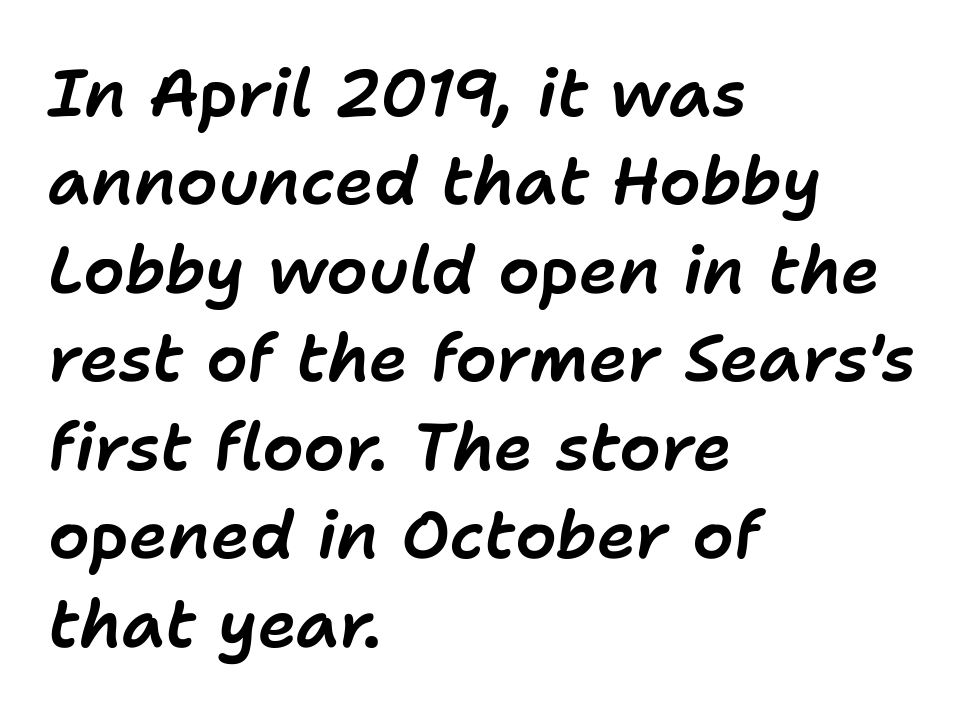
One glance says typical: line gaps are just what's usual. The line texture is even and compact thanks to regular tracking. There's an unmistakable incline to the writing here. If you drew a ruler down the left edge, every line would touch it.
